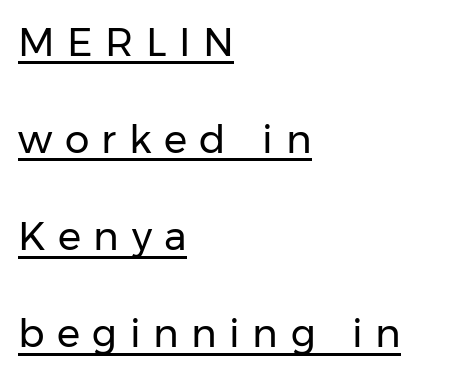
The compositor pushed each line to the left boundary. Descenders here cross a horizontal rule under the line. Looks like regular typesetting: each glyph gets only the width it needs. Quick note: not italic, upright.
